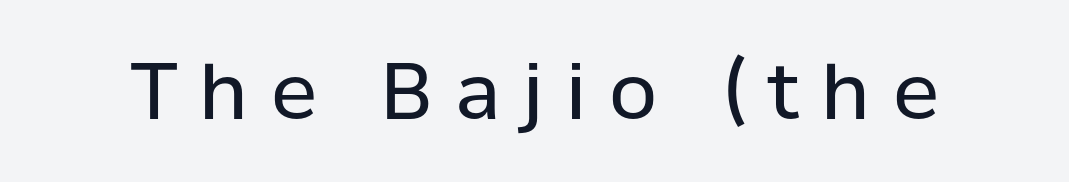
{"serif": "no", "italic": "no", "bold": "no", "weight": "regular", "width": "normal", "stroke_contrast": "low", "x_height": "medium", "monospaced": "no", "underline": "no", "letter_spacing": "wide", "letter_spacing_em": 0.29, "glyph_px": 78}
